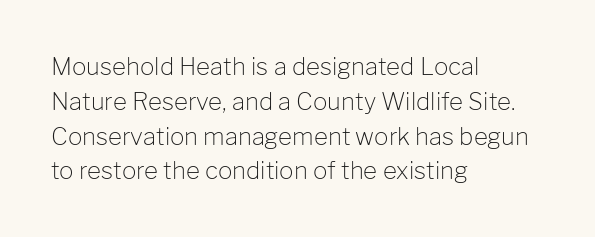
Q: Is the text bold? A: No.
Q: Is the text italic (slanted)? A: No, it is upright.
Q: Is the text underlined? A: No.
Q: How is the paragraph aligned? A: Left-aligned.
Q: Is the spacing between letters normal or unusually wide? A: Normal.
Q: Is the spacing between lines tight, normal or loose? A: Normal.
